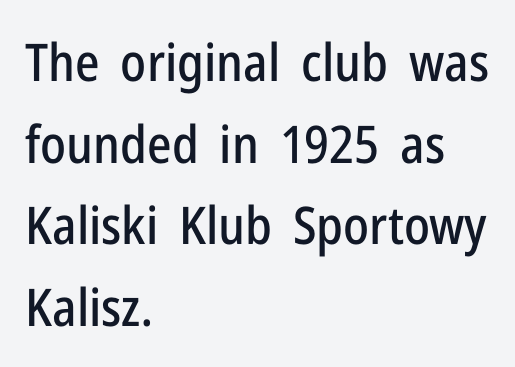
{"serif": "no", "italic": "no", "width": "condensed", "stroke_contrast": "low", "x_height": "medium", "monospaced": "no", "underline": "no", "align": "left", "line_spacing": "normal", "line_spacing_ratio": 1.57, "letter_spacing": "normal", "letter_spacing_em": 0.0, "glyph_px": 52}
